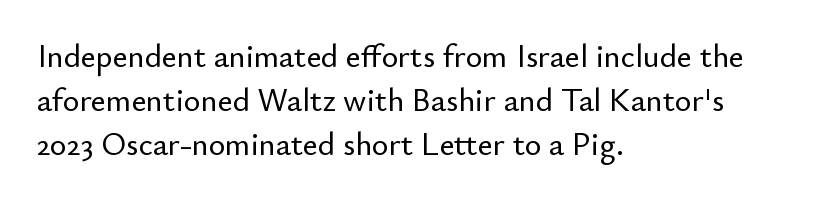
Between one letter and the next there's only the usual sliver of space. Check where the strokes stop: nothing finishes them off — pure sans. Note the varied advance widths — an 'i' is clearly narrower than an 'm'. The lines in this sample share a left origin and differ only in where they stop.
